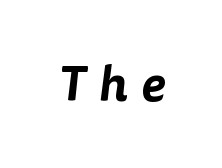
Q: Is the typeface a serif or a sans-serif typeface? A: Sans-serif.
Q: Is the text underlined? A: No.
Q: Is the spacing between letters normal or unusually wide? A: Unusually wide.
Q: Width (condensed, normal, or wide)? A: Normal.
Q: Stroke contrast? A: Low.
Q: x-height? A: Medium.
Q: Monospaced? A: No.
